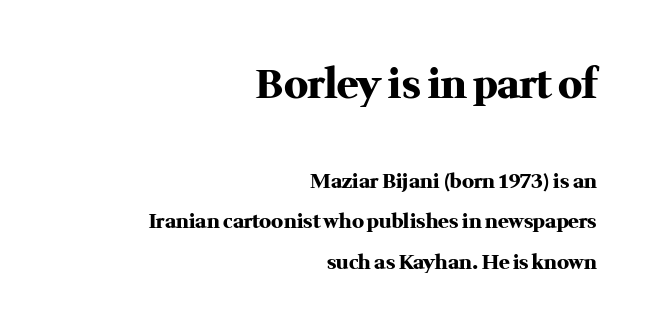
The image shows 40 px heavy serif type, upright; set right-aligned, loose line spacing (2.04x), normal letter spacing, not underlined; the first (top) block is 2.0x larger; medium stroke contrast and a medium x-height.
